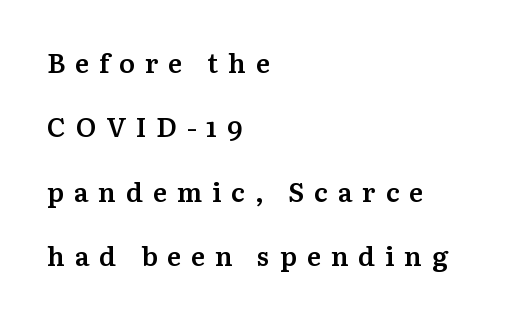
The image shows 27 px text type, upright; set left-aligned, loose line spacing (2.38x), unusually wide letter spacing (+0.36 em), not underlined.
